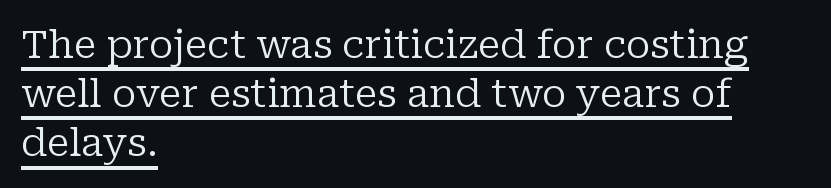
Q: Is the text bold? A: No.
Q: Is the text italic (slanted)? A: No, it is upright.
Q: Is the typeface a serif or a sans-serif typeface? A: Serif.
Q: Is the text underlined? A: Yes.
Q: How is the paragraph aligned? A: Left-aligned.
Q: Is the spacing between letters normal or unusually wide? A: Normal.
Q: Is the spacing between lines tight, normal or loose? A: Normal.
Q: Width (condensed, normal, or wide)? A: Normal.
Q: Stroke contrast? A: Low.
Q: x-height? A: Medium.
Q: Monospaced? A: No.
